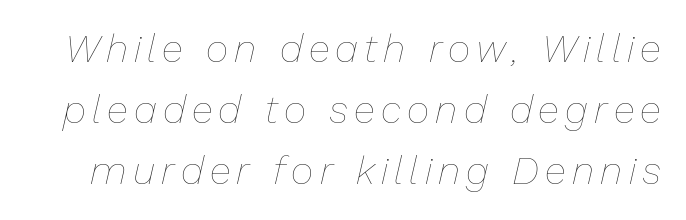
{"italic": "yes", "lean": "right", "slant_degrees": 13, "bold": "no", "weight": "thin", "width": "normal", "stroke_contrast": "low", "x_height": "medium", "monospaced": "no", "underline": "no", "line_spacing": "normal", "line_spacing_ratio": 1.57, "glyph_px": 39}
